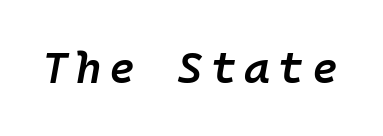
Q: Is the text bold? A: Semi-bold.
Q: Is the text italic (slanted)? A: Yes, it leans right by about 10 degrees.
Q: Is the text underlined? A: No.
Q: Width (condensed, normal, or wide)? A: Normal.
Q: Stroke contrast? A: Low.
Q: x-height? A: Medium.
Q: Monospaced? A: Yes.
